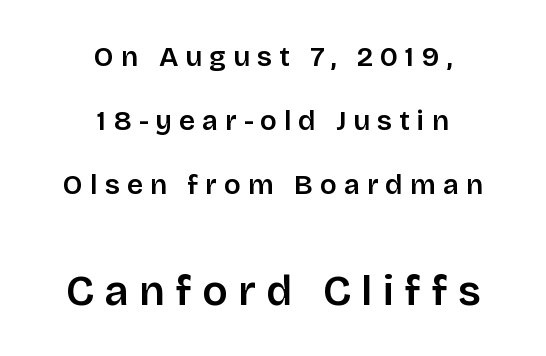
This sample has the flowing, uneven cadence of proportional lettering. The composition opens small and finishes big. The glyphs in this specimen are sans serif. Horizontal alignment here is central, giving a formal, balanced look. Upright lettering throughout.
